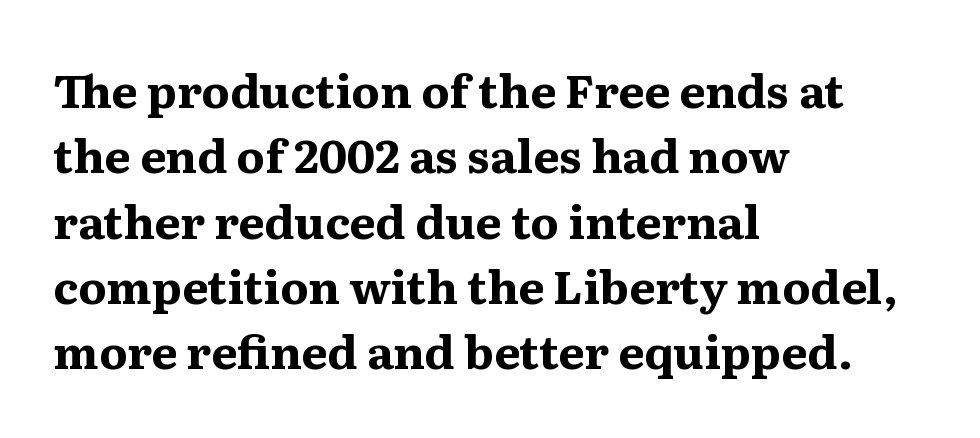
Students, note that the glyphs here touch the page at normal intervals. Think of a printed novel: that variable character pitch is what you see here. The rows are spaced the way most documents space them. If you drew a ruler down the left edge, every line would touch it. Look at the bottom of the vertical strokes: they flare into serifs here. The axis of the letterforms is exactly vertical.
